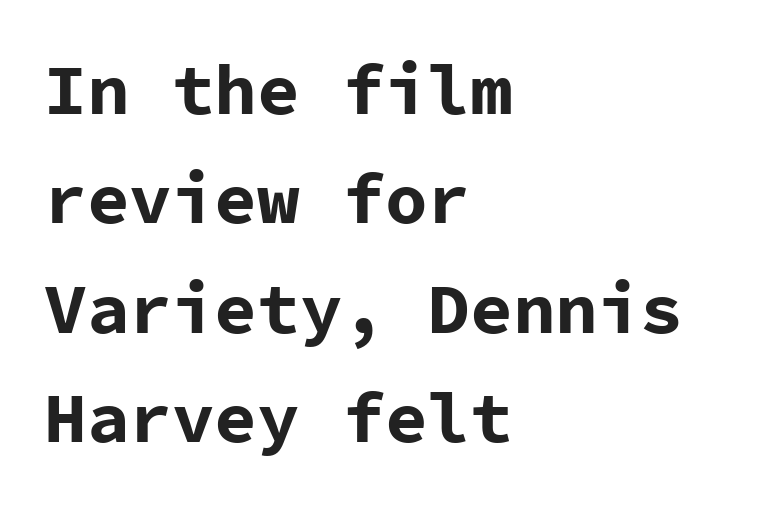
The letters are bold, with thick, heavy strokes. A student would call this left alignment; a typographer would say flush left, rag right. Glyph-to-glyph distance matches everyday printed text. Plain, unruled lines of type. The letters stand straight up with perfectly vertical stems. Summary of vertical rhythm: regular, with standard interline spacing.
